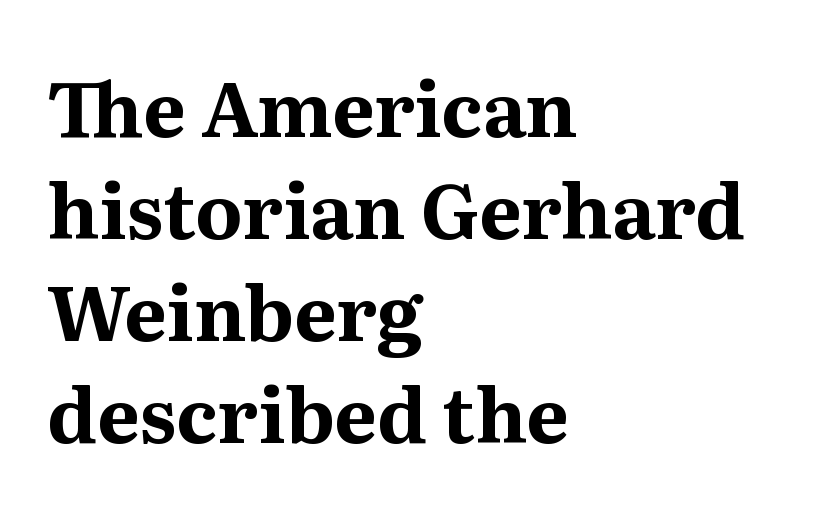
Q: Is the text bold? A: Yes.
Q: Is the text italic (slanted)? A: No, it is upright.
Q: Is the typeface a serif or a sans-serif typeface? A: Serif.
Q: Is the text underlined? A: No.
Q: How is the paragraph aligned? A: Left-aligned.
Q: Is the spacing between letters normal or unusually wide? A: Normal.
Q: Is the spacing between lines tight, normal or loose? A: Normal.
Q: Width (condensed, normal, or wide)? A: Normal.
Q: Stroke contrast? A: Medium.
Q: x-height? A: Medium.
Q: Monospaced? A: No.
